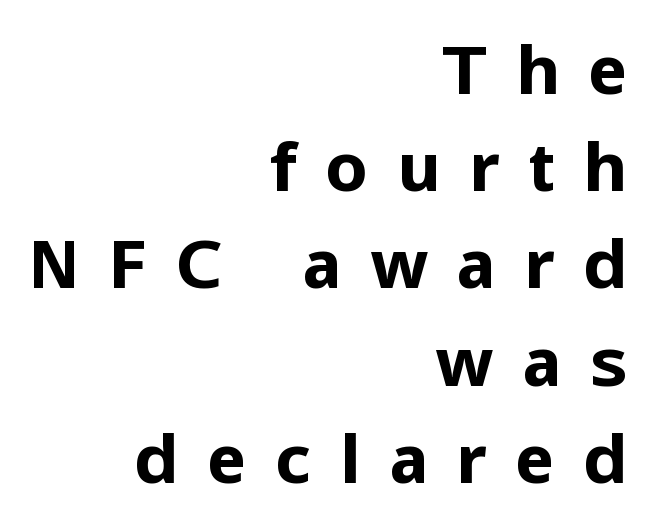
Only glyphs here, with clear space below each row. The paragraph shown leans on its right margin. Upright lettering throughout. Weight: bold. Examine the stroke ends and you'll find no serifs. Here the designer chose a conventional face with non-uniform glyph widths.
